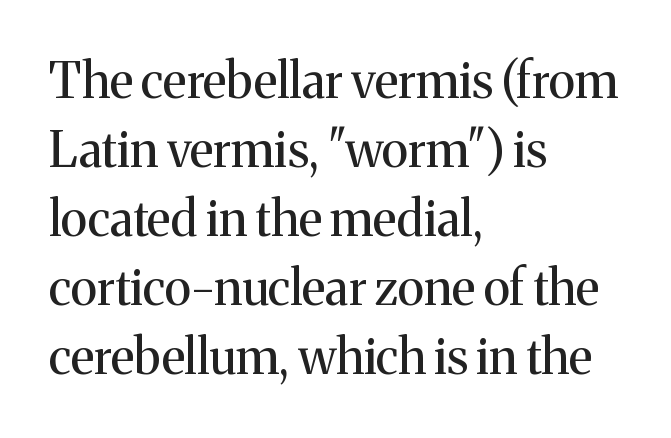
The image shows 49 px regular-weight serif type, upright; set left-aligned, normal line spacing (1.41x), normal letter spacing, not underlined; medium stroke contrast and a medium x-height.
